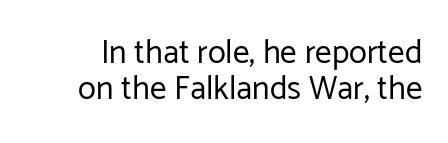
{"serif": "no", "italic": "no", "bold": "no", "weight": "regular", "width": "normal", "stroke_contrast": "low", "x_height": "medium", "monospaced": "no", "underline": "no", "line_spacing": "tight", "line_spacing_ratio": 1.08, "letter_spacing": "normal", "letter_spacing_em": 0.0, "glyph_px": 33}
